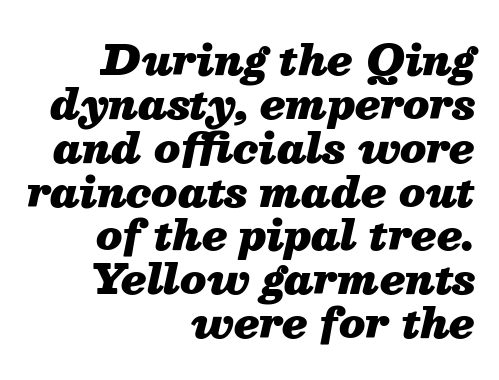
Q: Is the text bold? A: Yes.
Q: Is the text italic (slanted)? A: Yes, it leans right by about 13 degrees.
Q: Is the text underlined? A: No.
Q: How is the paragraph aligned? A: Right-aligned.
Q: Is the spacing between letters normal or unusually wide? A: Normal.
Q: Is the spacing between lines tight, normal or loose? A: Tight.
Q: Width (condensed, normal, or wide)? A: Normal.
Q: Stroke contrast? A: Medium.
Q: x-height? A: Medium.
Q: Monospaced? A: No.
